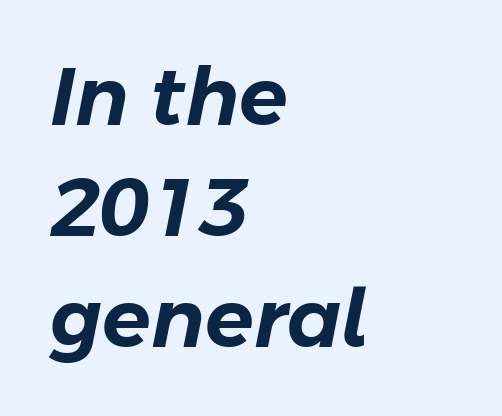
{"italic": "yes", "lean": "right", "slant_degrees": 11, "width": "normal", "stroke_contrast": "low", "x_height": "medium", "monospaced": "no", "underline": "no", "align": "left", "line_spacing": "normal", "line_spacing_ratio": 1.39, "letter_spacing": "normal", "letter_spacing_em": 0.0, "glyph_px": 80}
